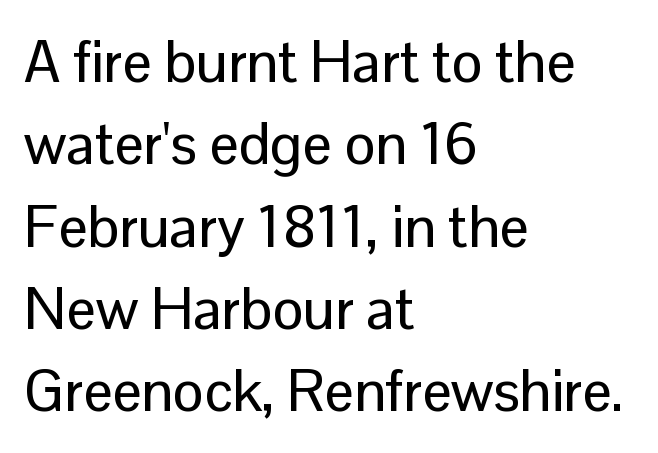
The image shows 58 px sans-serif type, upright; set left-aligned, normal line spacing (1.42x), normal letter spacing, not underlined; low stroke contrast and a medium x-height.
